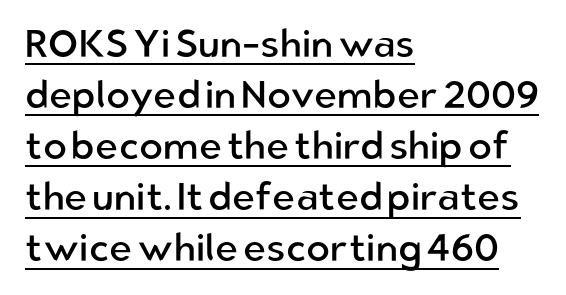
{"serif": "no", "italic": "no", "bold": "no", "weight": "regular", "width": "normal", "stroke_contrast": "low", "x_height": "medium", "monospaced": "no", "underline": "yes", "align": "left", "line_spacing": "normal", "line_spacing_ratio": 1.31, "letter_spacing": "normal", "letter_spacing_em": 0.0, "glyph_px": 39}
